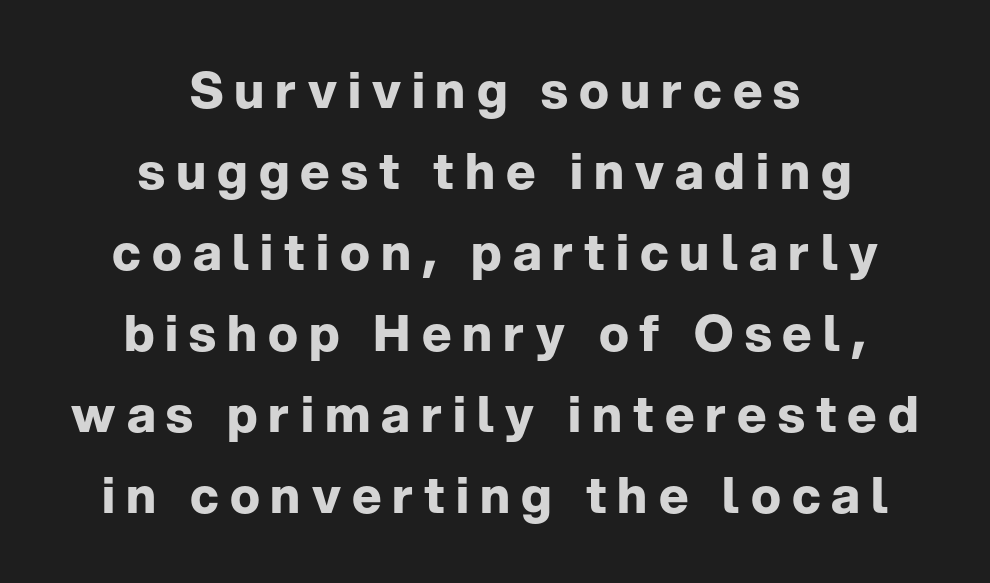
The letters carry no serifs — their stems end cleanly without finishing strokes. Proportional: the letters do not fall into vertical columns. Compared with typical paragraphs, the rows here are spaced about the same. These lines were composed using upright roman letters.
